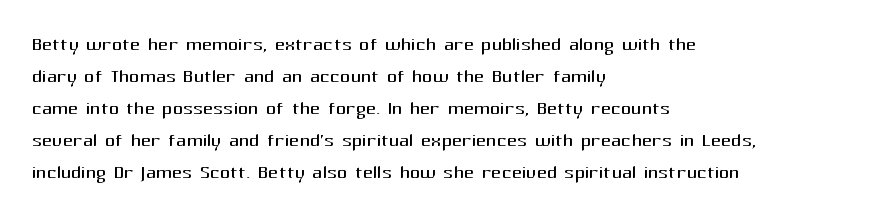
Glance below the letters and you will spot only blank space. The weight tops out at a normal text grade. Teacher's note: observe the even left margin — that is flush-left alignment. Interline gaps are of average width in this sample. In terms of posture, this sample is upright.
